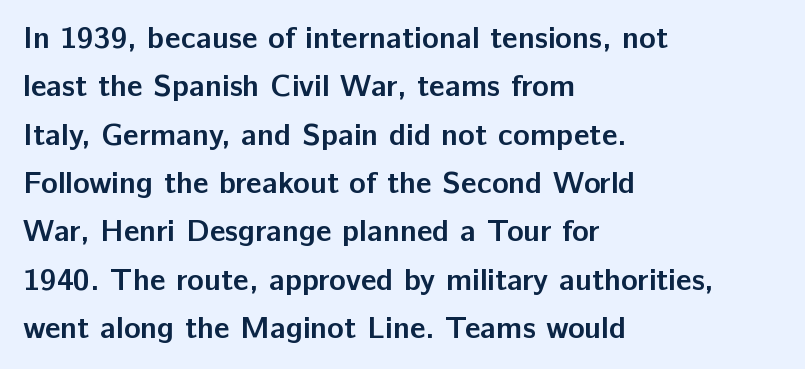
The image shows 31 px semibold sans-serif type, upright; set left-aligned, normal line spacing (1.56x), normal letter spacing, not underlined; low stroke contrast and a medium x-height.
